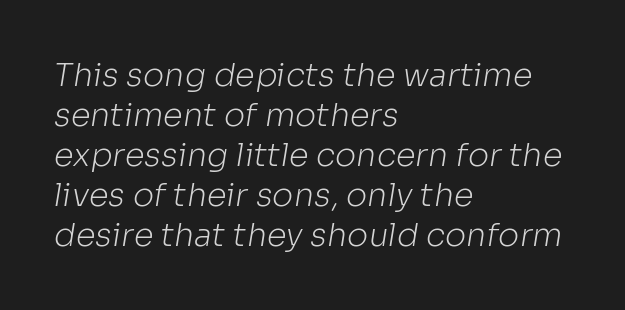
The image shows 32 px light sans-serif type; set left-aligned, normal line spacing (1.25x), normal letter spacing, not underlined; low stroke contrast and a medium x-height.
